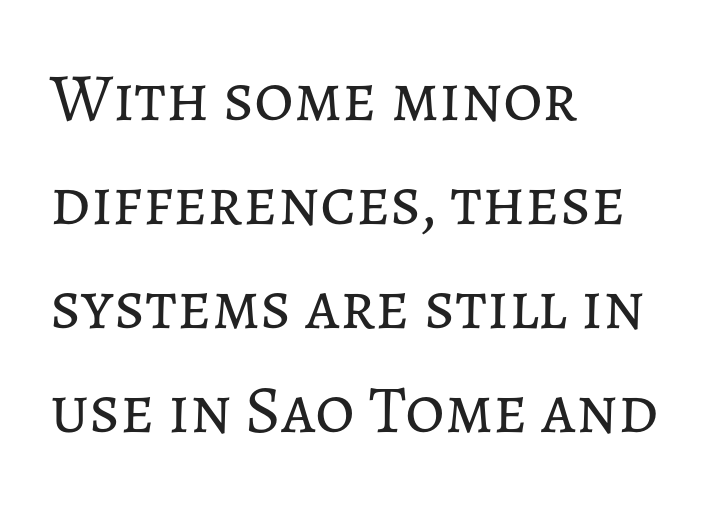
Q: Is the text bold? A: No.
Q: Is the text italic (slanted)? A: No, it is upright.
Q: Is the text underlined? A: No.
Q: How is the paragraph aligned? A: Left-aligned.
Q: Is the spacing between letters normal or unusually wide? A: Normal.
Q: Is the spacing between lines tight, normal or loose? A: Normal.
Q: Width (condensed, normal, or wide)? A: Normal.
Q: Stroke contrast? A: Low.
Q: x-height? A: Medium.
Q: Monospaced? A: No.
